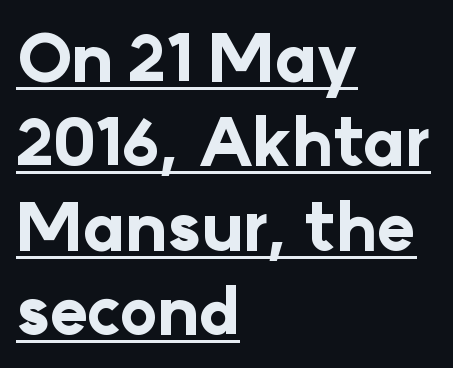
The image shows 65 px bold sans-serif type, upright; set left-aligned, normal line spacing (1.3x), normal letter spacing, underlined; low stroke contrast and a medium x-height.
